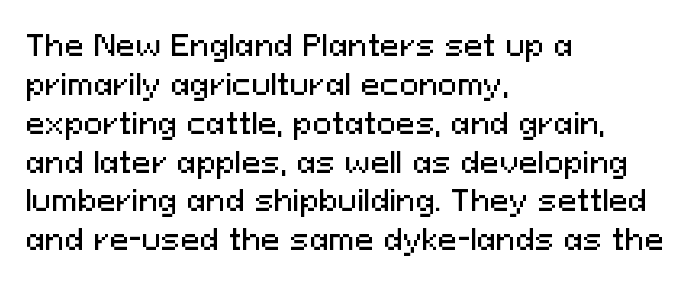
{"serif": "no", "italic": "no", "width": "normal", "stroke_contrast": "medium", "x_height": "medium", "monospaced": "no", "underline": "no", "align": "left", "line_spacing": "normal", "line_spacing_ratio": 1.34, "letter_spacing": "normal", "letter_spacing_em": 0.0, "glyph_px": 29}
